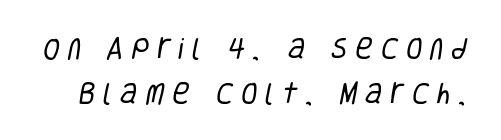
{"bold": "no", "underline": "no", "line_spacing_ratio": 1.86, "letter_spacing": "wide", "letter_spacing_em": 0.32, "glyph_px": 24}
